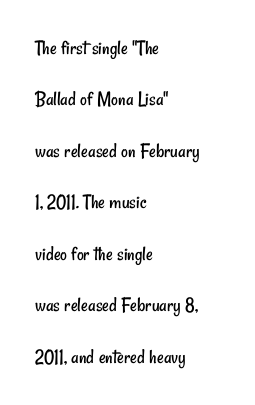
Q: Is the text bold? A: No.
Q: Is the text underlined? A: No.
Q: How is the paragraph aligned? A: Left-aligned.
Q: Is the spacing between letters normal or unusually wide? A: Normal.
Q: Is the spacing between lines tight, normal or loose? A: Loose.
